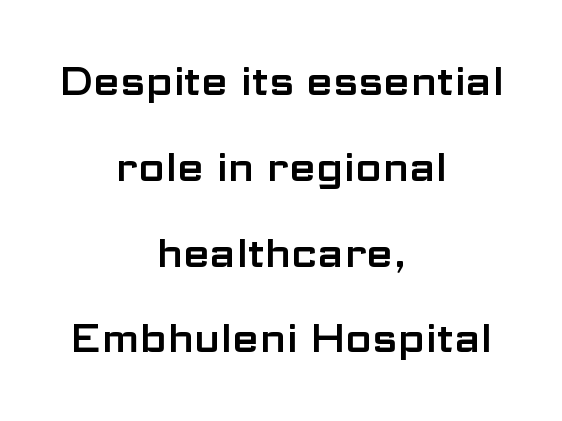
Q: Is the text italic (slanted)? A: No, it is upright.
Q: Is the typeface a serif or a sans-serif typeface? A: Sans-serif.
Q: Is the text underlined? A: No.
Q: How is the paragraph aligned? A: Centered.
Q: Is the spacing between letters normal or unusually wide? A: Normal.
Q: Is the spacing between lines tight, normal or loose? A: Loose.
Q: Width (condensed, normal, or wide)? A: Wide.
Q: Stroke contrast? A: Low.
Q: x-height? A: Medium.
Q: Monospaced? A: No.
